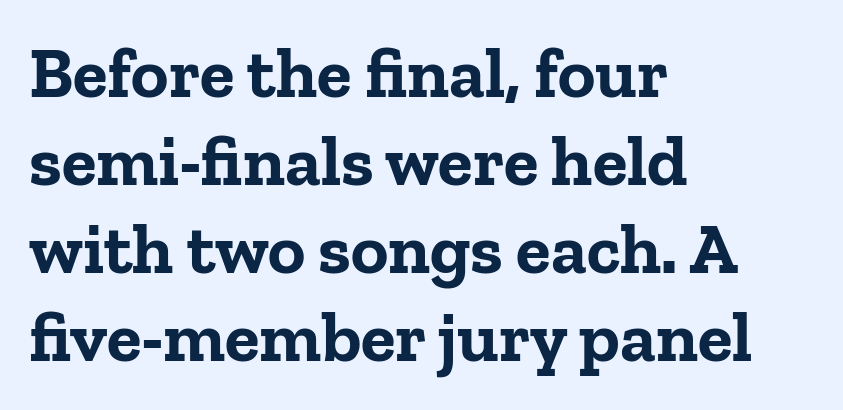
Q: Is the text bold? A: Yes.
Q: Is the text italic (slanted)? A: No, it is upright.
Q: Is the typeface a serif or a sans-serif typeface? A: Serif.
Q: Is the text underlined? A: No.
Q: How is the paragraph aligned? A: Left-aligned.
Q: Is the spacing between letters normal or unusually wide? A: Normal.
Q: Width (condensed, normal, or wide)? A: Normal.
Q: Stroke contrast? A: Low.
Q: x-height? A: Medium.
Q: Monospaced? A: No.
